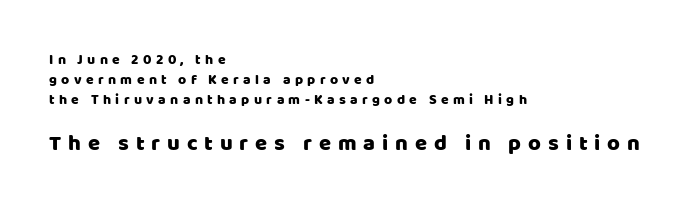
In terms of posture, this sample is upright. These lines sit exactly where default settings would place them. Tracking here is generous; glyphs stand well apart from one another. Rule under the text: the space is simply empty. Scale increases going downward across the two blocks.
